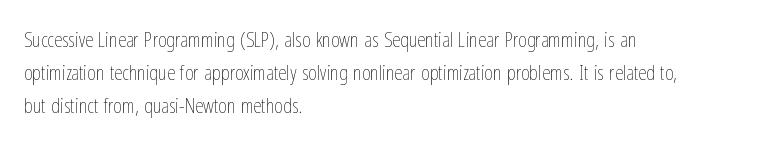
The image shows 21 px text type, upright; set left-aligned, normal line spacing (1.57x), normal letter spacing, not underlined.
